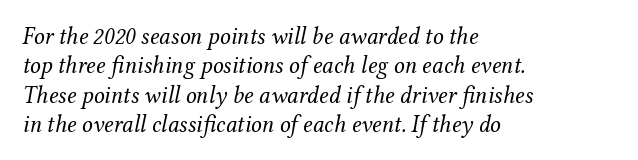
The letters sit at their default tracking, neither squeezed nor spread. The typesetter chose a ragged-right arrangement here. Does the lettering tilt? It does — this is italic. Any mark beneath the type? The region is blank.
